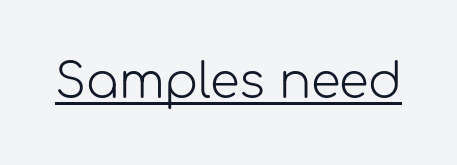
{"serif": "no", "italic": "no", "bold": "no", "weight": "light", "width": "normal", "stroke_contrast": "low", "x_height": "medium", "monospaced": "no", "underline": "yes", "letter_spacing": "normal", "letter_spacing_em": 0.0, "glyph_px": 48}
